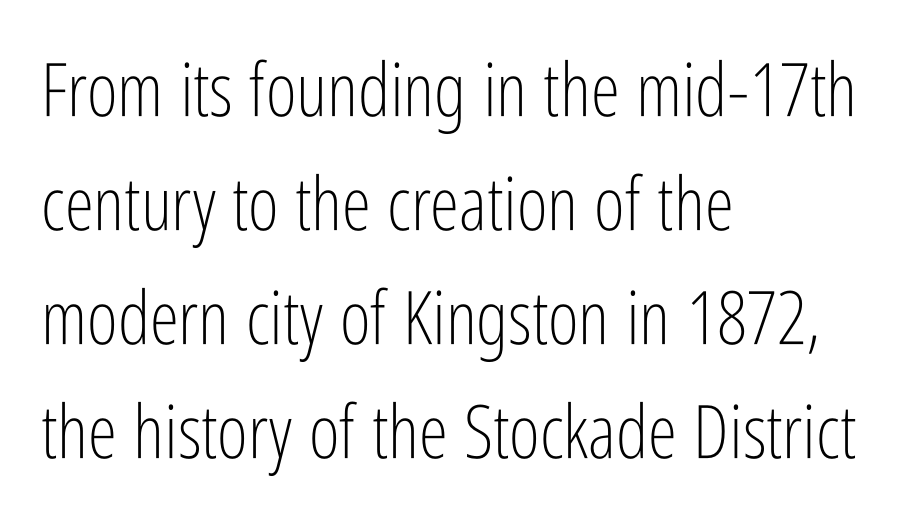
The image shows 74 px light, condensed sans-serif type, upright; set left-aligned, normal line spacing (1.54x), normal letter spacing, not underlined; low stroke contrast and a medium x-height.
